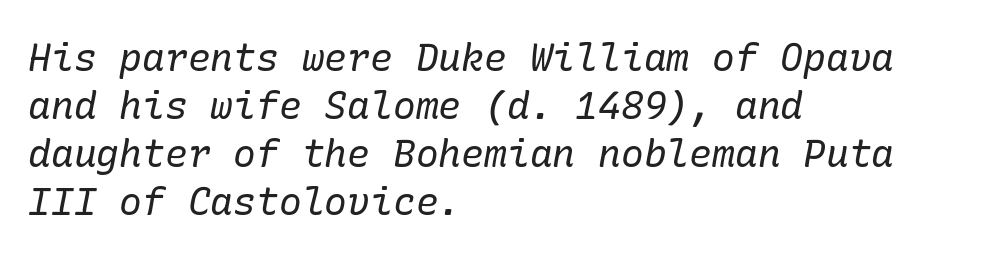
Casual observation: everything's shoved over to the left. These glyphs show unthickened strokes, regular width or finer. Posture: slanted. Reading down the column, the eye jumps a familiar distance to each next line.
